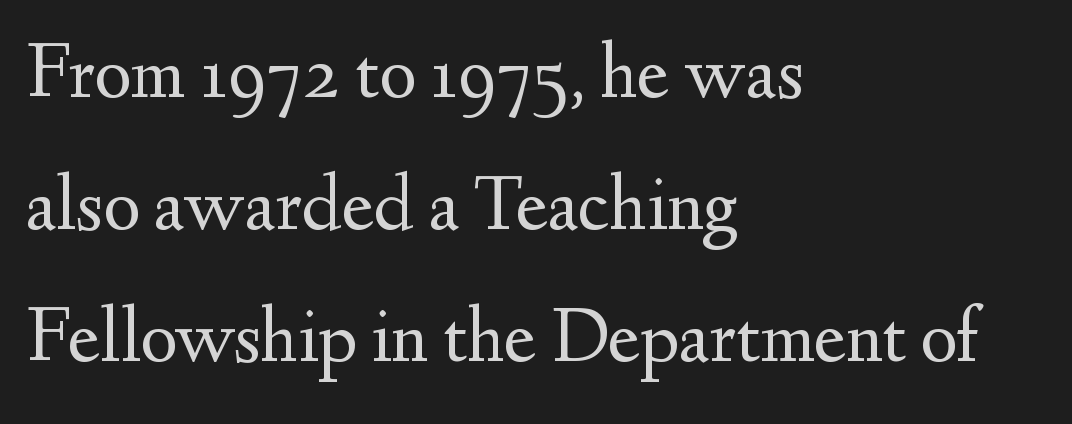
The image shows 79 px regular-weight serif type, upright; set left-aligned, normal line spacing (1.67x), normal letter spacing, not underlined; medium stroke contrast and a small x-height.
